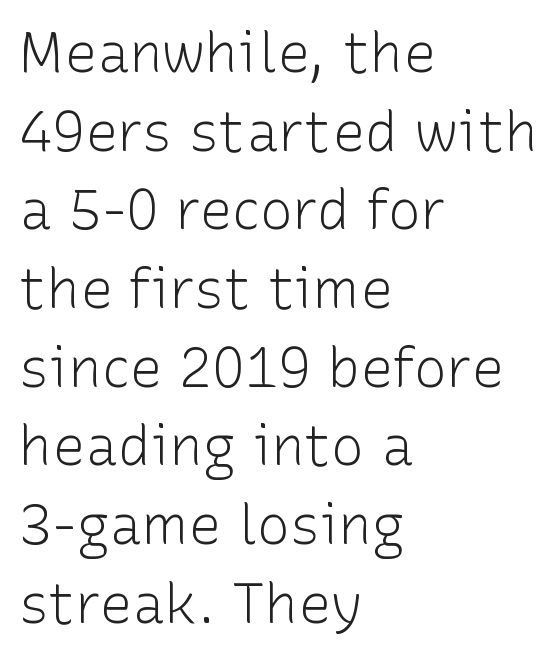
Ink coverage per letter is moderate at most. These lines are rendered in a variable-pitch font. Short and long lines alike share a common starting point at left. Letters rest on an invisible, unmarked baseline. Letterform terminals end flat and unadorned throughout the passage. These lines were composed using upright roman letters.
